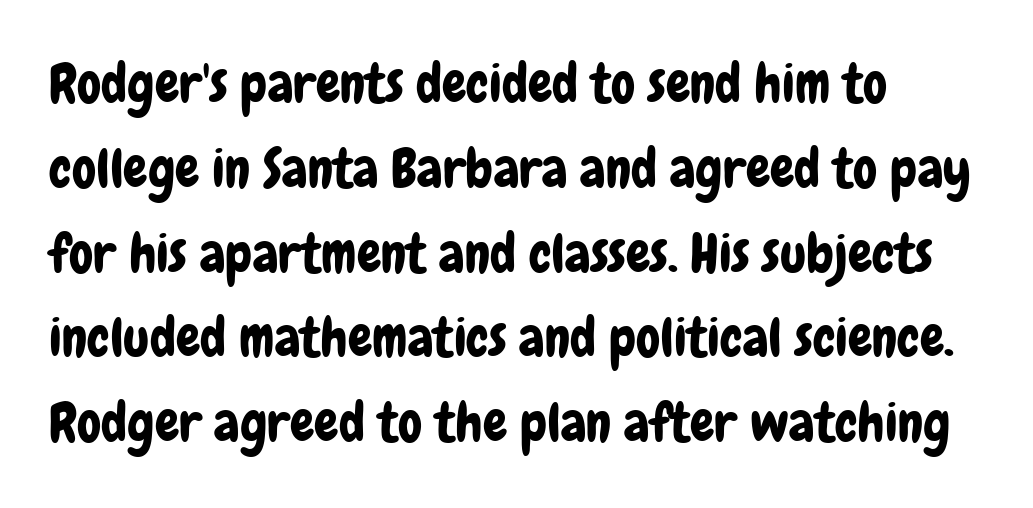
Q: Is the text italic (slanted)? A: No, it is upright.
Q: Is the typeface a serif or a sans-serif typeface? A: Sans-serif.
Q: Is the text underlined? A: No.
Q: How is the paragraph aligned? A: Left-aligned.
Q: Is the spacing between letters normal or unusually wide? A: Normal.
Q: Is the spacing between lines tight, normal or loose? A: Normal.
Q: Width (condensed, normal, or wide)? A: Condensed.
Q: Stroke contrast? A: Low.
Q: x-height? A: Medium.
Q: Monospaced? A: No.
